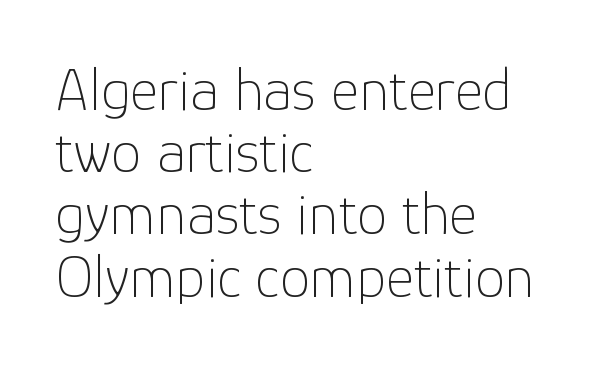
The image shows 61 px thin sans-serif type, upright; set left-aligned, tight line spacing (1.02x), normal letter spacing, not underlined; low stroke contrast and a medium x-height.
